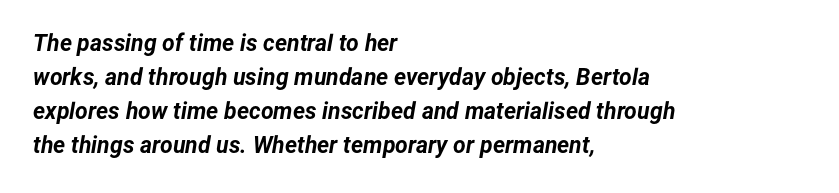
Q: Is the text bold? A: Yes.
Q: Is the text italic (slanted)? A: Yes, it leans right by about 12 degrees.
Q: Is the text underlined? A: No.
Q: How is the paragraph aligned? A: Left-aligned.
Q: Is the spacing between letters normal or unusually wide? A: Normal.
Q: Is the spacing between lines tight, normal or loose? A: Normal.
